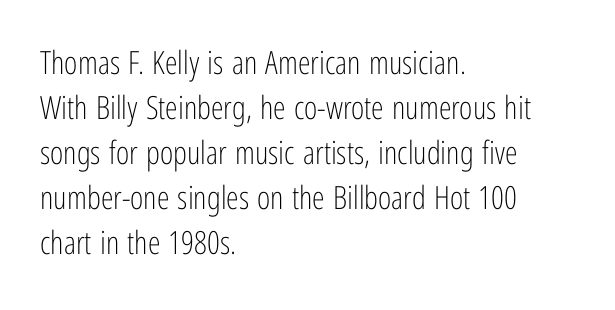
Stems here are at most as thick as an everyday book face. Note: no serifs on the glyphs. Descenders are the only things crossing below the line. Layout note: lines flush left. How would I describe the line gaps? Plain and ordinary.
